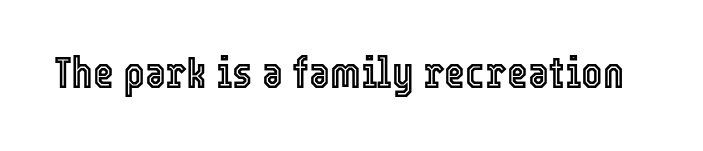
The image shows 45 px condensed type, upright; set normal letter spacing, not underlined; a medium x-height.
